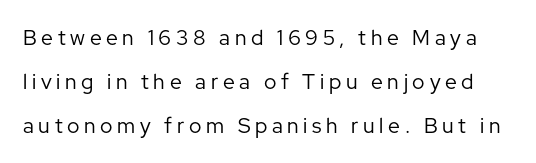
{"italic": "no", "bold": "no", "underline": "no", "line_spacing": "loose", "line_spacing_ratio": 2.09, "letter_spacing": "wide", "letter_spacing_em": 0.22, "glyph_px": 21}
